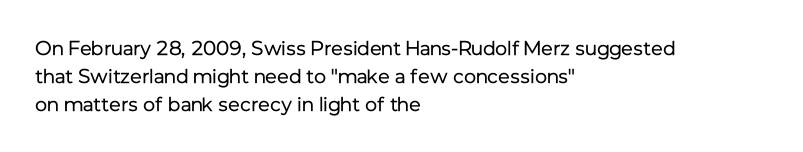
A roman cut, with each character standing at attention. Compared with a centered layout, this one pins lines to the left instead. Evenly set lines give the paragraph a standard silhouette. Heft: none added — not bold. The baseline area is clear.
